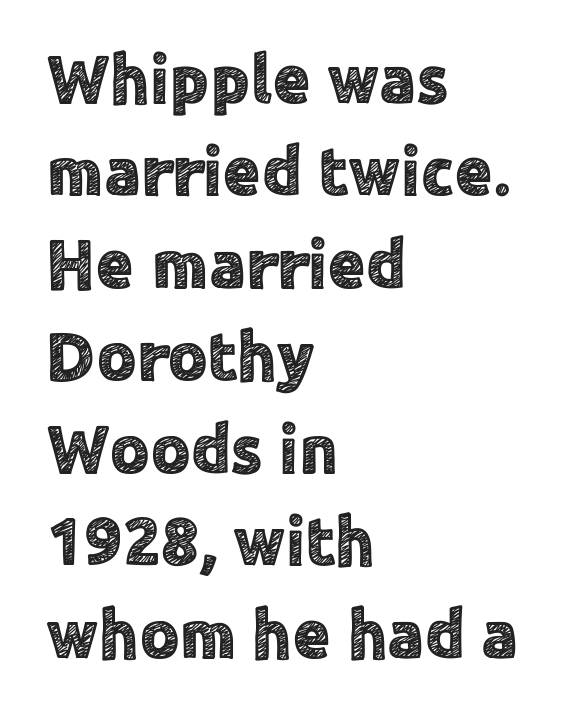
The image shows 69 px sans-serif type, upright; set left-aligned, normal line spacing (1.34x), normal letter spacing, not underlined; a medium x-height.
